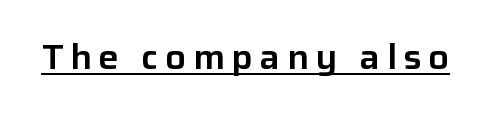
The image shows 34 px sans-serif type, upright; set unusually wide letter spacing (+0.2 em), underlined; low stroke contrast and a medium x-height.
